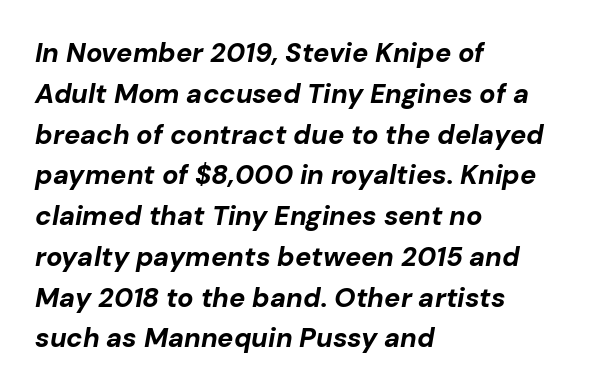
Q: Is the text bold? A: Yes.
Q: Is the text italic (slanted)? A: Yes, it leans right by about 10 degrees.
Q: Is the text underlined? A: No.
Q: How is the paragraph aligned? A: Left-aligned.
Q: Is the spacing between letters normal or unusually wide? A: Normal.
Q: Is the spacing between lines tight, normal or loose? A: Normal.
